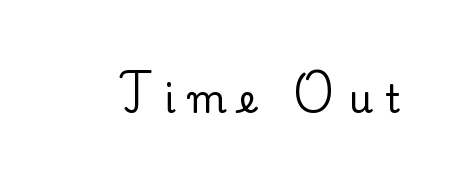
Q: Is the text italic (slanted)? A: No, it is upright.
Q: Is the typeface a serif or a sans-serif typeface? A: Serif.
Q: Is the text underlined? A: No.
Q: Is the spacing between letters normal or unusually wide? A: Unusually wide.
Q: Width (condensed, normal, or wide)? A: Normal.
Q: Stroke contrast? A: Low.
Q: x-height? A: Small.
Q: Monospaced? A: No.
